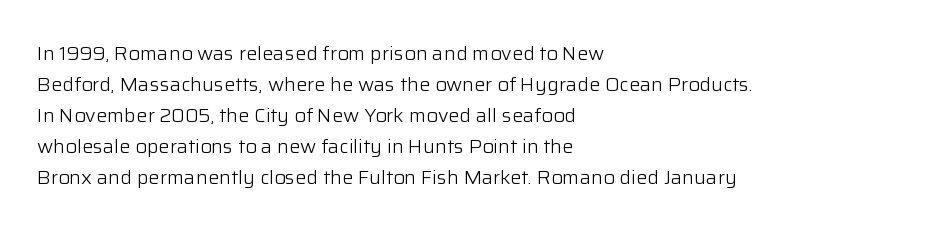
{"italic": "no", "bold": "no", "underline": "no", "align": "left", "line_spacing": "normal", "line_spacing_ratio": 1.55, "letter_spacing": "normal", "letter_spacing_em": 0.0, "glyph_px": 20}
